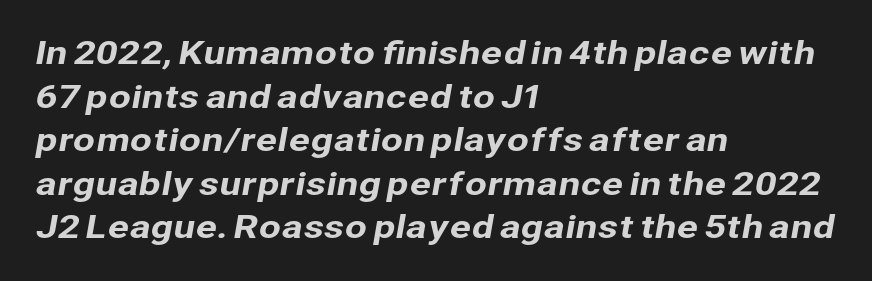
Q: Is the typeface a serif or a sans-serif typeface? A: Sans-serif.
Q: Is the text underlined? A: No.
Q: How is the paragraph aligned? A: Left-aligned.
Q: Is the spacing between letters normal or unusually wide? A: Normal.
Q: Is the spacing between lines tight, normal or loose? A: Normal.
Q: Width (condensed, normal, or wide)? A: Normal.
Q: Stroke contrast? A: Low.
Q: x-height? A: Medium.
Q: Monospaced? A: No.
